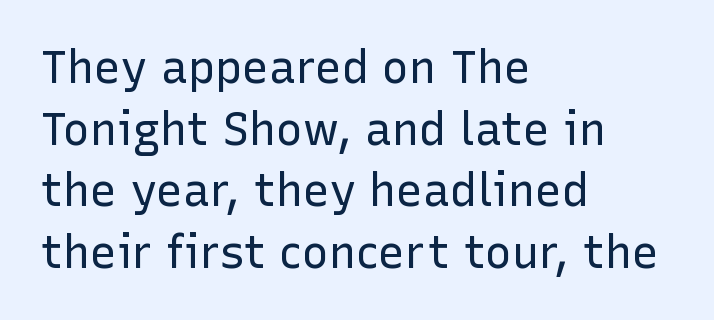
The letters carry no serifs — their stems end cleanly without finishing strokes. Here the designer chose a conventional face with non-uniform glyph widths. This sample is left-justified, so line endings fall wherever the words run out. Short note: letters normally spaced. Leading: standard. This is roman type, the default non-slanted kind.
